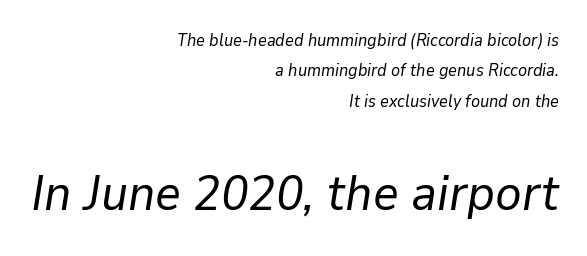
Q: Is the text bold? A: No.
Q: Is the text italic (slanted)? A: Yes, it leans right by about 9 degrees.
Q: Is the text underlined? A: No.
Q: How is the paragraph aligned? A: Right-aligned.
Q: Is the spacing between letters normal or unusually wide? A: Normal.
Q: Which block of text is set in a larger size, the first (top) or the second (bottom)? A: The second (bottom) one.
Q: Width (condensed, normal, or wide)? A: Normal.
Q: Stroke contrast? A: Low.
Q: x-height? A: Medium.
Q: Monospaced? A: No.
